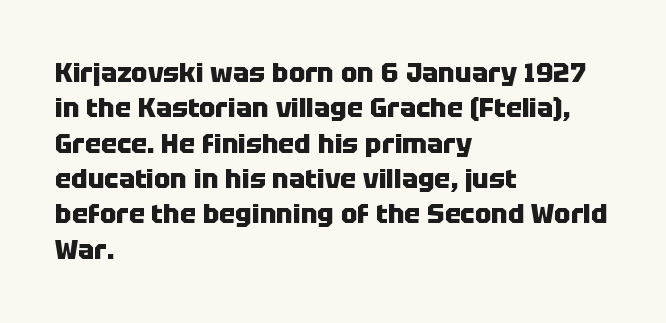
A clean baseline with only descenders dipping below it. These lines stack with their left ends in a neat column. Regular leading. Pretty heavy lettering here — definitely bold. Does extra space separate the letters? No, they use regular spacing.
